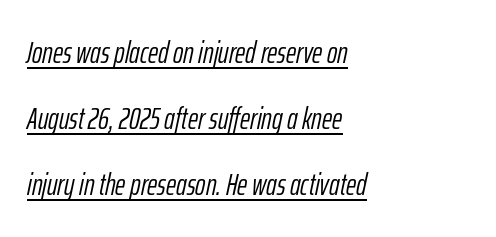
Q: Is the text bold? A: No.
Q: Is the text italic (slanted)? A: Yes, it leans right by about 12 degrees.
Q: Is the text underlined? A: Yes.
Q: How is the paragraph aligned? A: Left-aligned.
Q: Is the spacing between letters normal or unusually wide? A: Normal.
Q: Is the spacing between lines tight, normal or loose? A: Loose.
Q: Width (condensed, normal, or wide)? A: Condensed.
Q: Stroke contrast? A: Low.
Q: x-height? A: Medium.
Q: Monospaced? A: No.
